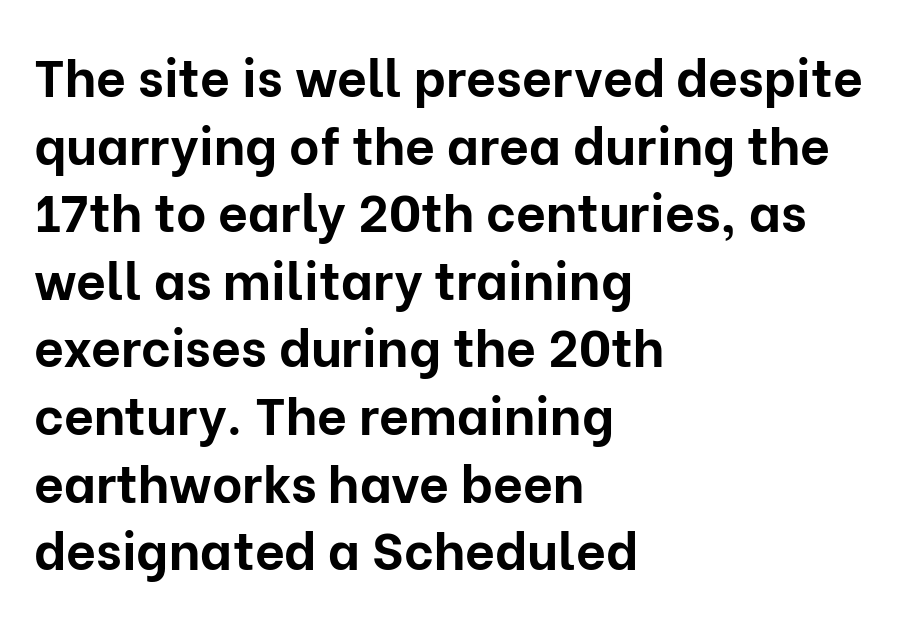
The image shows 52 px bold sans-serif type, upright; set left-aligned, normal line spacing (1.3x), normal letter spacing, not underlined; low stroke contrast and a medium x-height.
